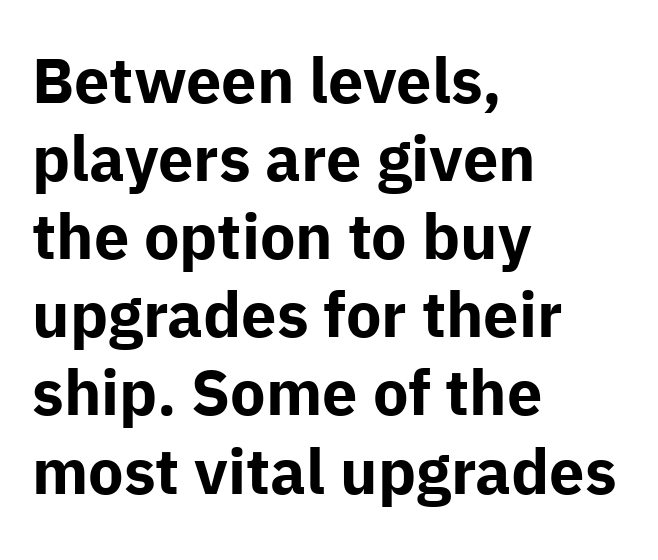
{"serif": "no", "italic": "no", "bold": "yes", "weight": "bold", "width": "normal", "stroke_contrast": "low", "x_height": "medium", "monospaced": "no", "underline": "no", "align": "left", "line_spacing_ratio": 1.24, "letter_spacing": "normal", "letter_spacing_em": 0.0, "glyph_px": 63}
